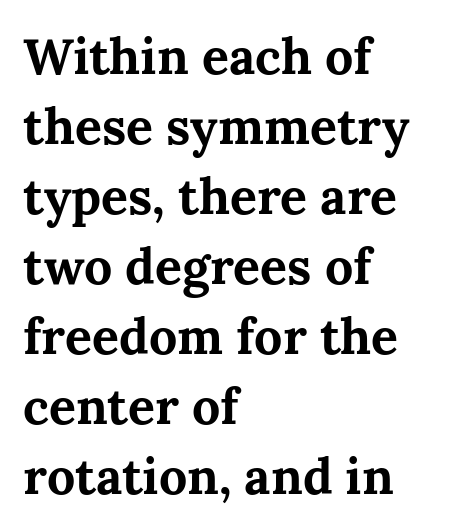
{"serif": "yes", "italic": "no", "bold": "yes", "weight": "bold", "width": "normal", "stroke_contrast": "medium", "x_height": "medium", "monospaced": "no", "underline": "no", "align": "left", "line_spacing": "normal", "line_spacing_ratio": 1.4, "letter_spacing": "normal", "letter_spacing_em": 0.0, "glyph_px": 50}
